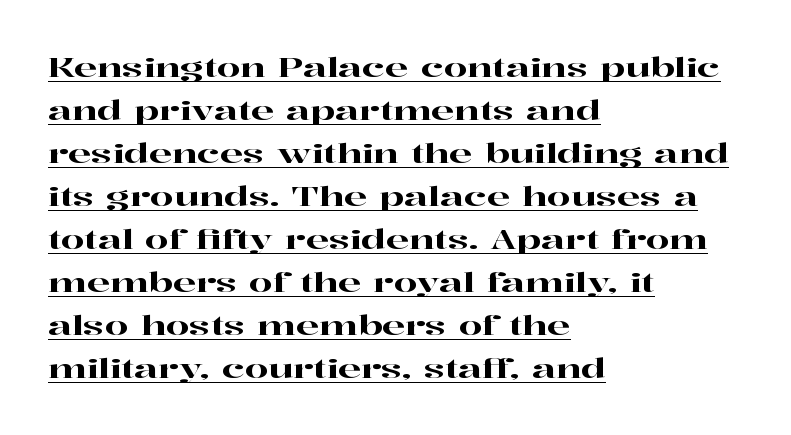
The image shows 27 px text type, upright; set left-aligned, normal line spacing (1.59x), normal letter spacing, underlined.
